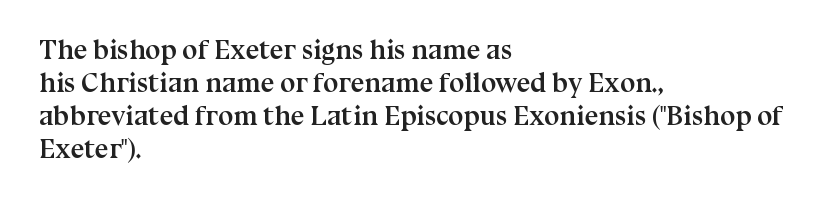
Words float on clear page, feet unadorned. Does the lettering tilt? It doesn't — this is upright. Visually the block forms a straight wall on the left and a jagged coastline on the right. These words are printed bold, with thick strokes throughout. Characters follow at the spacing the type designer built in.
